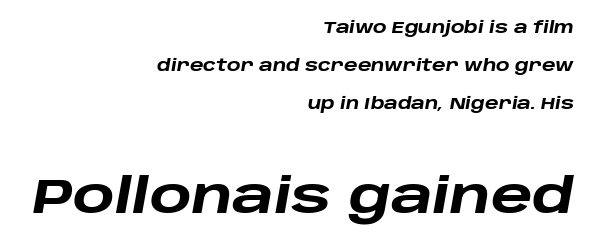
{"italic": "yes", "lean": "right", "slant_degrees": 10, "bold": "yes", "weight": "heavy", "width": "wide", "stroke_contrast": "low", "x_height": "large", "monospaced": "no", "underline": "no", "align": "right", "line_spacing": "loose", "line_spacing_ratio": 2.39, "letter_spacing": "normal", "letter_spacing_em": 0.0, "larger_block": "second", "size_ratio": 3.06, "glyph_px": 49}
